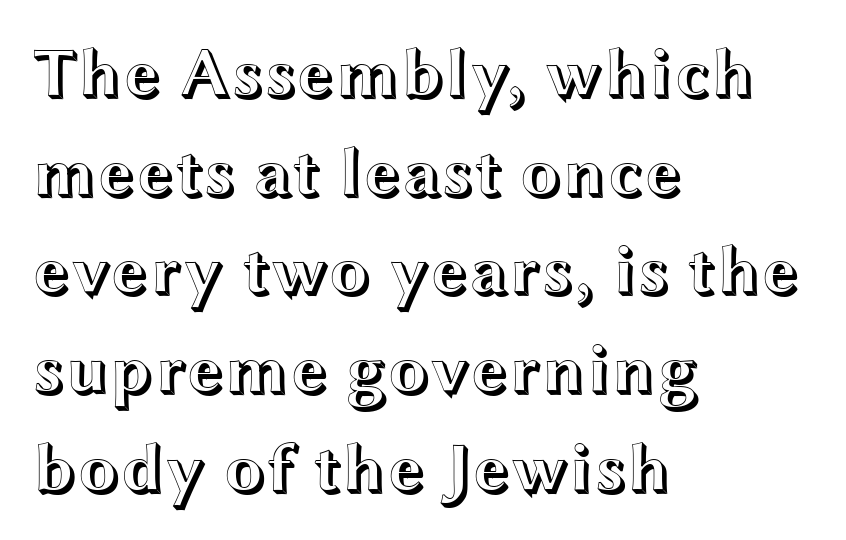
{"italic": "no", "width": "wide", "x_height": "medium", "monospaced": "no", "underline": "no", "align": "left", "line_spacing": "normal", "line_spacing_ratio": 1.43, "letter_spacing": "normal", "letter_spacing_em": 0.0, "glyph_px": 69}
